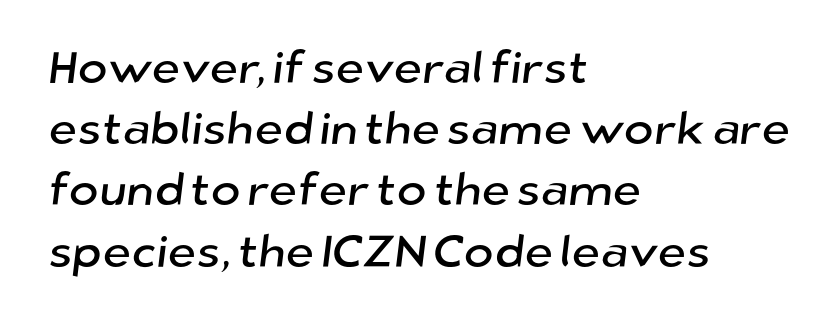
If you drew a ruler down the left edge, every line would touch it. The gaps between neighbouring characters are ordinary and unremarkable. The rendering uses natural spacing where letterforms have individual widths. The lines sit at an ordinary, default distance from one another. Plain, unruled lines of type. Note: no serifs on the glyphs.
